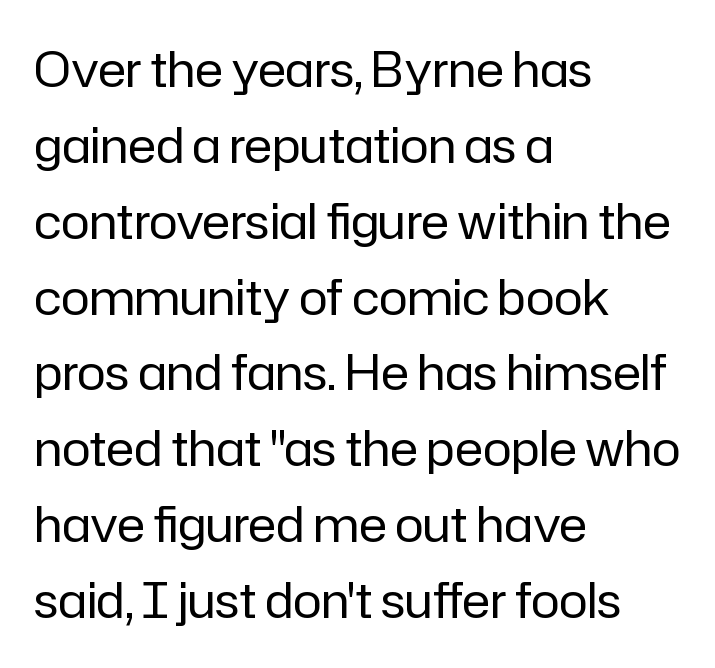
Q: Is the text bold? A: No.
Q: Is the text italic (slanted)? A: No, it is upright.
Q: Is the typeface a serif or a sans-serif typeface? A: Sans-serif.
Q: Is the text underlined? A: No.
Q: How is the paragraph aligned? A: Left-aligned.
Q: Is the spacing between letters normal or unusually wide? A: Normal.
Q: Is the spacing between lines tight, normal or loose? A: Normal.
Q: Width (condensed, normal, or wide)? A: Normal.
Q: Stroke contrast? A: Low.
Q: x-height? A: Medium.
Q: Monospaced? A: No.
